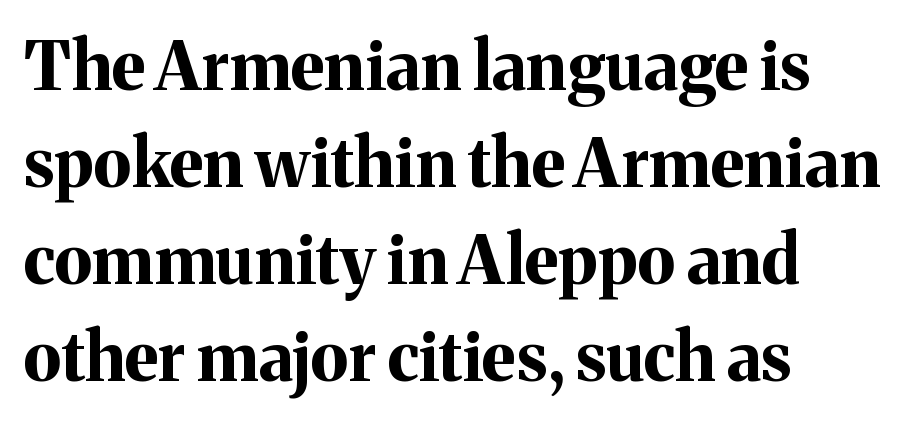
Horizontal alignment here is leftward, the default for most running prose. The letters are bold, with thick, heavy strokes. Glyph-to-glyph distance matches everyday printed text. The rendering uses a moderate line-height, typical for paragraphs. You could not count columns in this text — the font is proportionally spaced.
